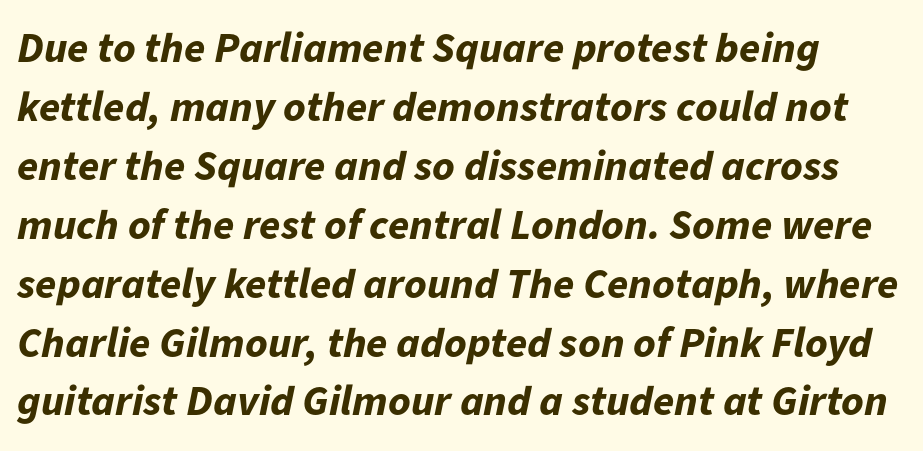
Q: Is the text bold? A: Yes.
Q: Is the text italic (slanted)? A: Yes, it leans right by about 11 degrees.
Q: Is the text underlined? A: No.
Q: Is the spacing between letters normal or unusually wide? A: Normal.
Q: Is the spacing between lines tight, normal or loose? A: Normal.
Q: Width (condensed, normal, or wide)? A: Normal.
Q: Stroke contrast? A: Low.
Q: x-height? A: Medium.
Q: Monospaced? A: No.
